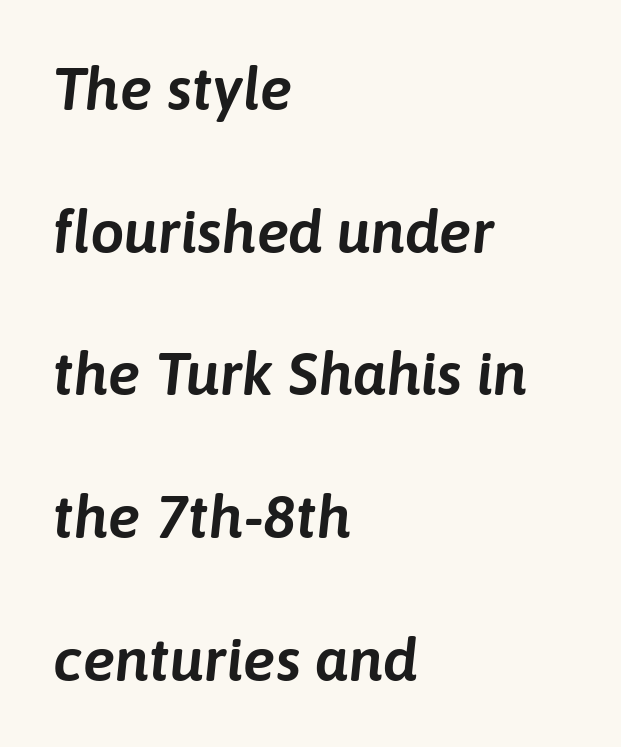
The image shows 61 px text type, italic (leaning right); set left-aligned, loose line spacing (2.34x), normal letter spacing, not underlined; low stroke contrast and a medium x-height.
